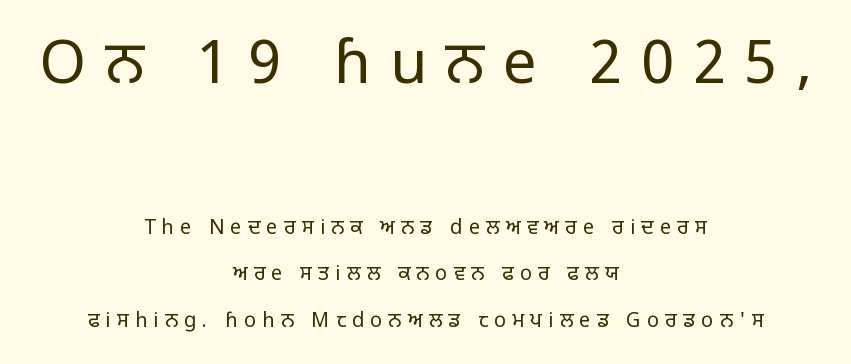
{"serif": "no", "italic": "no", "bold": "no", "weight": "regular", "width": "normal", "stroke_contrast": "low", "x_height": "large", "monospaced": "no", "underline": "no", "align": "center", "line_spacing": "loose", "line_spacing_ratio": 2.33, "letter_spacing": "wide", "letter_spacing_em": 0.31, "larger_block": "first", "size_ratio": 3.0, "glyph_px": 60}
